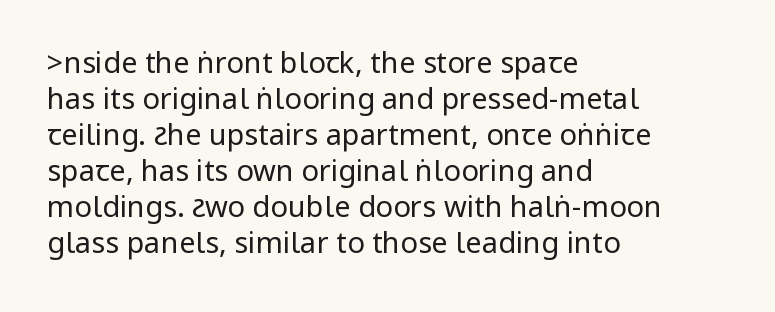
Is the stroke heavy? The answer is a plain regular-or-lighter. This rendering employs a face without finishing strokes, i.e., a sans-serif. Is there any slant? The stems are plumb. The baseline area is clear. Caption: standard tracking, unaltered.
